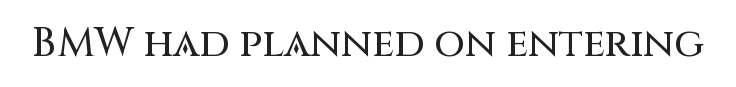
The image shows 40 px sans-serif type, upright; set normal letter spacing, not underlined; medium stroke contrast and a large x-height.
